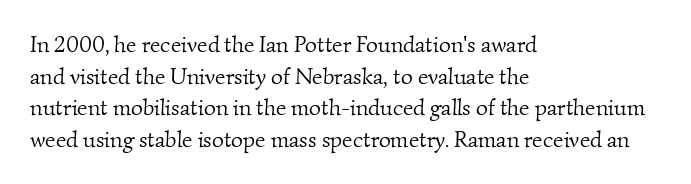
The image shows 23 px text type; set left-aligned, normal line spacing (1.37x), normal letter spacing, not underlined.
